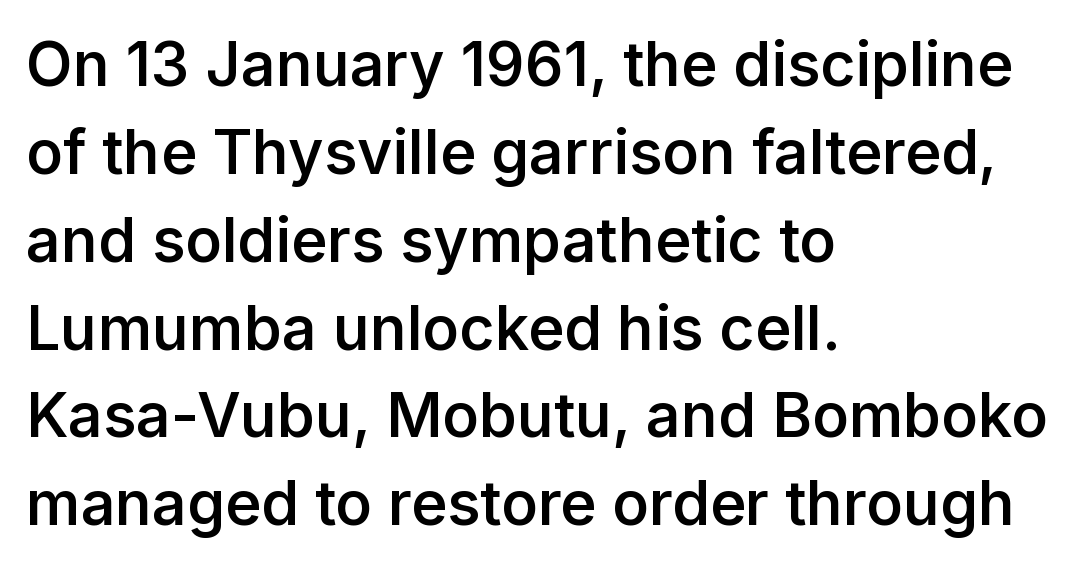
The image shows 61 px semibold sans-serif type, upright; set left-aligned, normal line spacing (1.44x), normal letter spacing, not underlined; low stroke contrast and a medium x-height.
